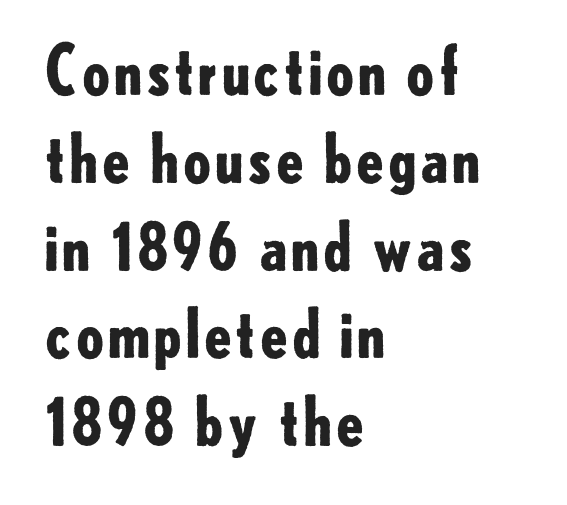
Q: Is the text bold? A: Yes.
Q: Is the text italic (slanted)? A: No, it is upright.
Q: Is the typeface a serif or a sans-serif typeface? A: Sans-serif.
Q: Is the text underlined? A: No.
Q: How is the paragraph aligned? A: Left-aligned.
Q: Is the spacing between letters normal or unusually wide? A: Normal.
Q: Is the spacing between lines tight, normal or loose? A: Normal.
Q: Width (condensed, normal, or wide)? A: Normal.
Q: Stroke contrast? A: Low.
Q: x-height? A: Small.
Q: Monospaced? A: No.
